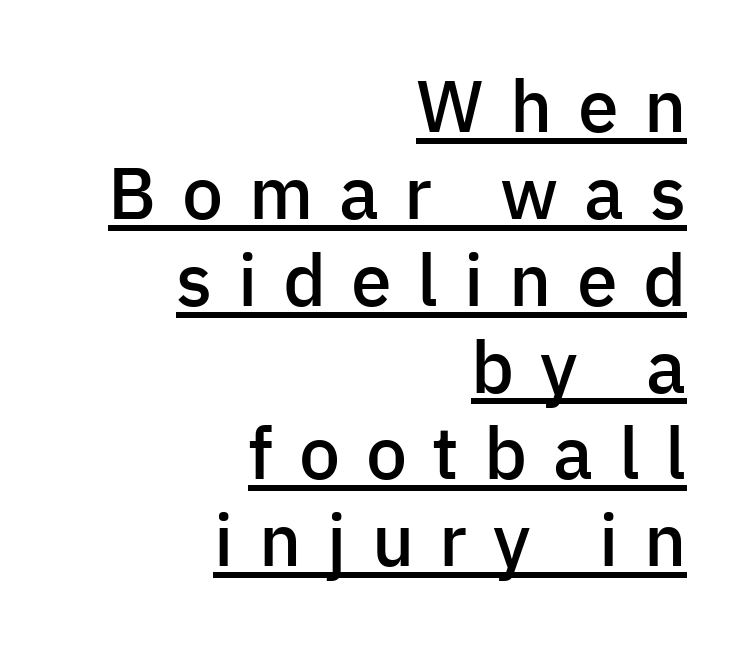
What stands out about the letter spacing? Its width — letters are far apart. It's the straight-up-and-down kind of type. The passage shown is typed in a proportional face where columns would drift. The rendered words wear a rule along their underside.
